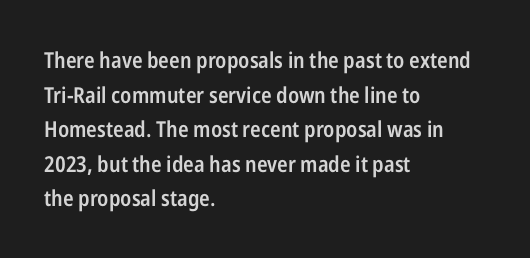
The font's upright variant was chosen for this text. Is the letter spacing exaggerated? No — it looks like the ordinary default. The face used here is a semibold: visibly heavier than regular, lighter than bold. Students, observe: this is what conventionally led text looks like. Every row of glyphs begins at an identical x-position on the left. Words float on clear page, feet unadorned.
